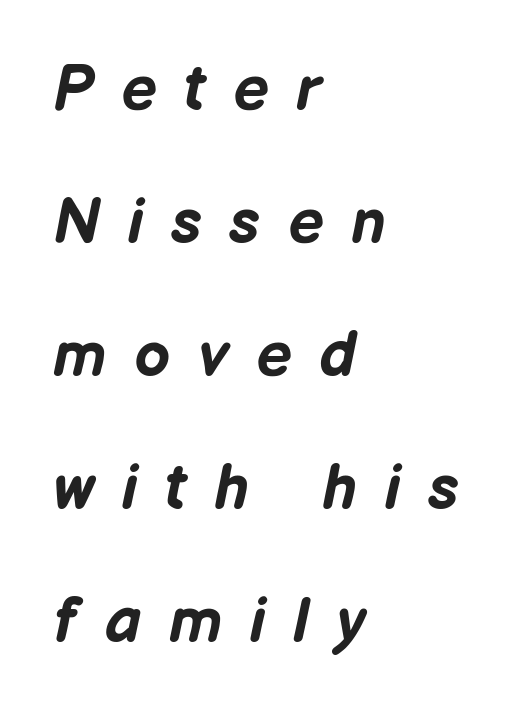
Q: Is the text bold? A: Yes.
Q: Is the text italic (slanted)? A: Yes, it leans right by about 12 degrees.
Q: Is the text underlined? A: No.
Q: How is the paragraph aligned? A: Left-aligned.
Q: Is the spacing between letters normal or unusually wide? A: Unusually wide.
Q: Is the spacing between lines tight, normal or loose? A: Loose.
Q: Width (condensed, normal, or wide)? A: Normal.
Q: Stroke contrast? A: Low.
Q: x-height? A: Medium.
Q: Monospaced? A: No.
